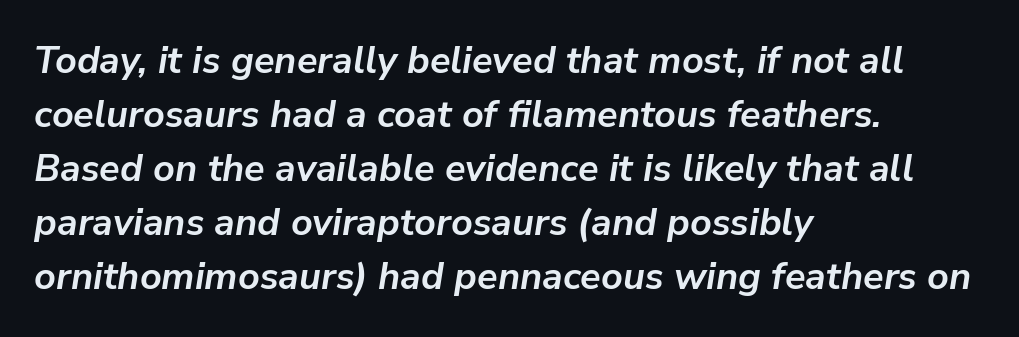
{"italic": "yes", "lean": "right", "slant_degrees": 9, "bold": "yes", "weight": "semibold", "width": "normal", "stroke_contrast": "low", "x_height": "medium", "monospaced": "no", "underline": "no", "align": "left", "line_spacing": "normal", "line_spacing_ratio": 1.42, "letter_spacing": "normal", "letter_spacing_em": 0.0, "glyph_px": 38}
